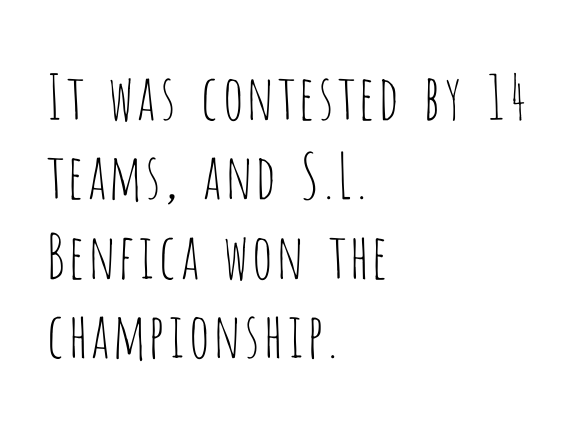
The image shows 62 px thin, condensed sans-serif type, upright; set left-aligned, normal line spacing (1.28x), normal letter spacing, not underlined; low stroke contrast and a large x-height.
